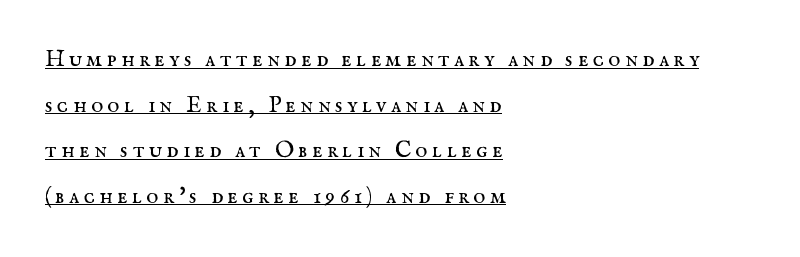
Q: Is the text bold? A: No.
Q: Is the text italic (slanted)? A: No, it is upright.
Q: Is the text underlined? A: Yes.
Q: How is the paragraph aligned? A: Left-aligned.
Q: Is the spacing between lines tight, normal or loose? A: Loose.
